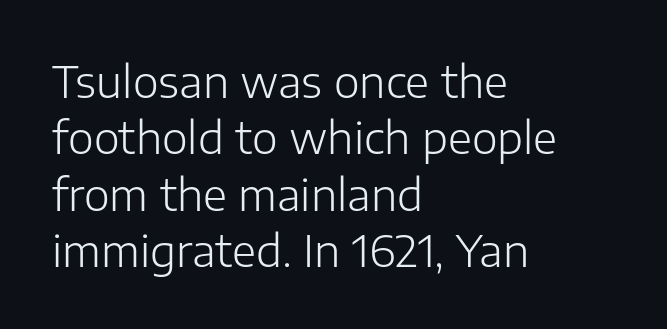
The image shows 44 px light sans-serif type, upright; set left-aligned, normal line spacing (1.28x), normal letter spacing, not underlined; low stroke contrast and a medium x-height.
